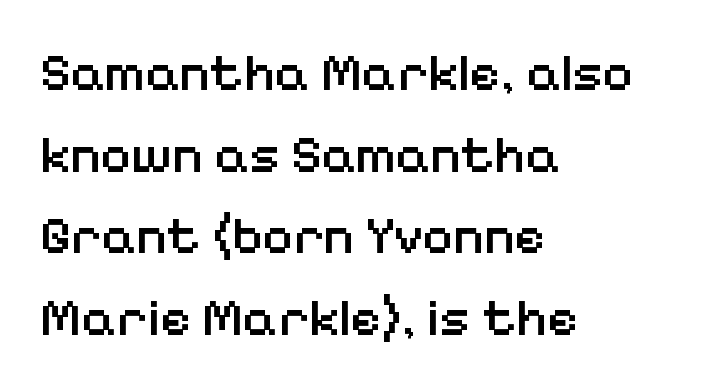
The image shows 53 px semibold sans-serif type, upright; set left-aligned, normal line spacing (1.54x), normal letter spacing, not underlined; low stroke contrast and a medium x-height.
